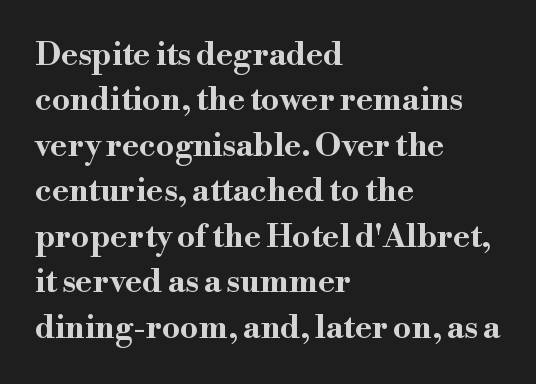
Pretty heavy lettering here — definitely bold. The rendering uses a moderate line-height, typical for paragraphs. Little horizontal feet cap the strokes, marking this as serif type. The letterforms sit shoulder to shoulder at normal distance.
